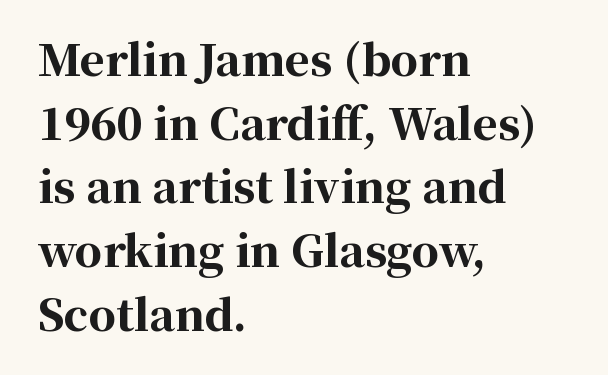
Q: Is the text bold? A: Yes.
Q: Is the text italic (slanted)? A: No, it is upright.
Q: Is the typeface a serif or a sans-serif typeface? A: Serif.
Q: Is the text underlined? A: No.
Q: How is the paragraph aligned? A: Left-aligned.
Q: Is the spacing between letters normal or unusually wide? A: Normal.
Q: Is the spacing between lines tight, normal or loose? A: Normal.
Q: Width (condensed, normal, or wide)? A: Normal.
Q: Stroke contrast? A: High.
Q: x-height? A: Medium.
Q: Monospaced? A: No.
